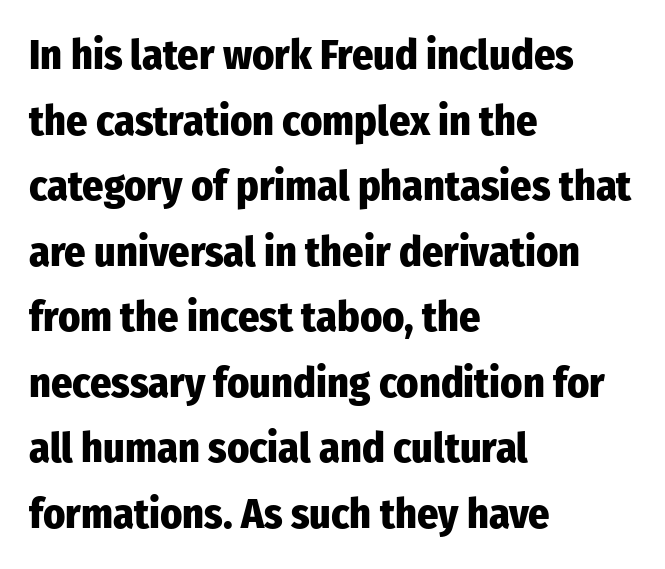
Q: Is the text bold? A: Yes.
Q: Is the text italic (slanted)? A: No, it is upright.
Q: Is the typeface a serif or a sans-serif typeface? A: Sans-serif.
Q: Is the text underlined? A: No.
Q: How is the paragraph aligned? A: Left-aligned.
Q: Is the spacing between letters normal or unusually wide? A: Normal.
Q: Is the spacing between lines tight, normal or loose? A: Normal.
Q: Width (condensed, normal, or wide)? A: Condensed.
Q: Stroke contrast? A: Low.
Q: x-height? A: Medium.
Q: Monospaced? A: No.
